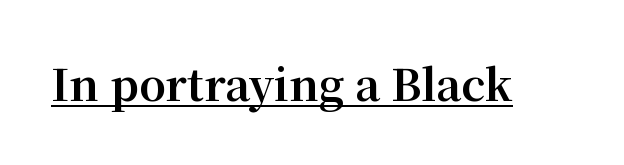
Q: Is the text bold? A: Yes.
Q: Is the text italic (slanted)? A: No, it is upright.
Q: Is the typeface a serif or a sans-serif typeface? A: Serif.
Q: Is the text underlined? A: Yes.
Q: Is the spacing between letters normal or unusually wide? A: Normal.
Q: Width (condensed, normal, or wide)? A: Normal.
Q: Stroke contrast? A: Medium.
Q: x-height? A: Medium.
Q: Monospaced? A: No.
